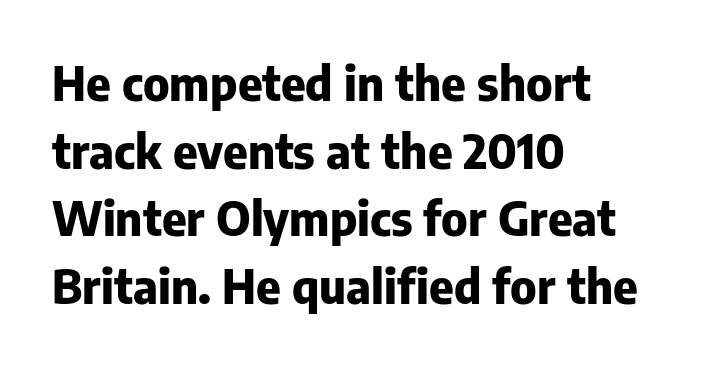
Quick note: interline space is typical. Designer's note — italics off, roman on. Each letter's strokes conclude bluntly, with no projecting serifs. A full-strength bold gives these letters their thick strokes.
